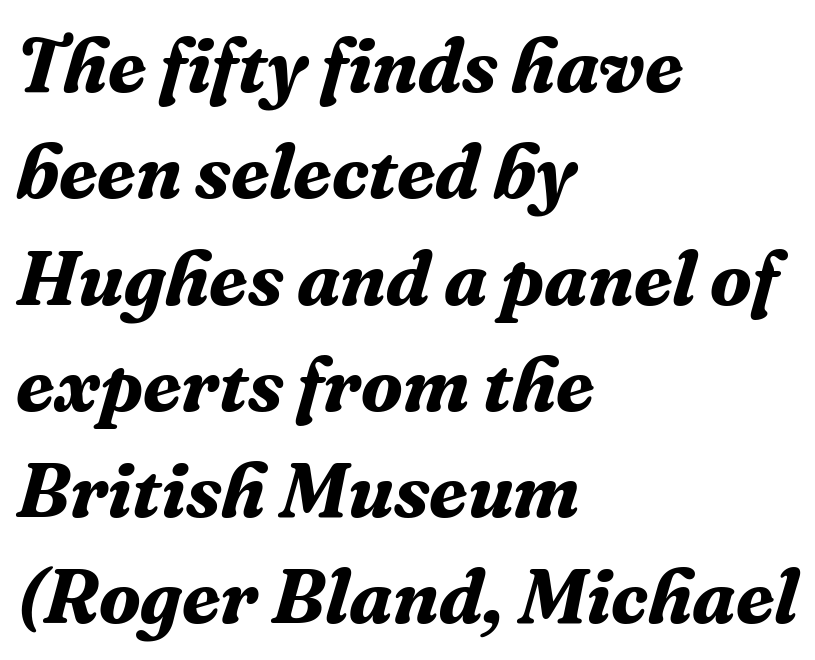
Honestly, the letter spacing is just normal — you wouldn't notice it. Style check: oblique. The space beneath each line is pristine and unruled. Stroke terminals: seriffed. The rendering uses a bold face; every stroke is thick and dark.
